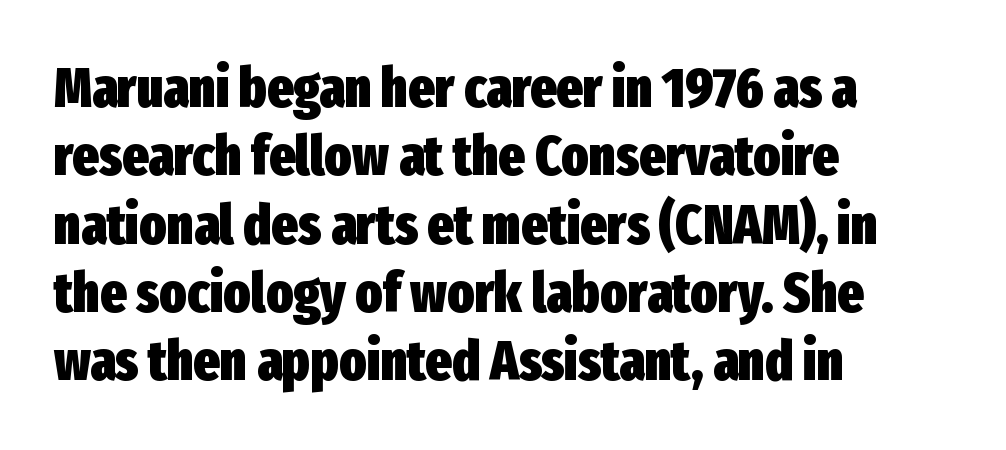
{"serif": "no", "italic": "no", "bold": "yes", "weight": "heavy", "width": "condensed", "stroke_contrast": "low", "x_height": "medium", "monospaced": "no", "underline": "no", "align": "left", "line_spacing_ratio": 1.22, "letter_spacing": "normal", "letter_spacing_em": 0.0, "glyph_px": 56}
